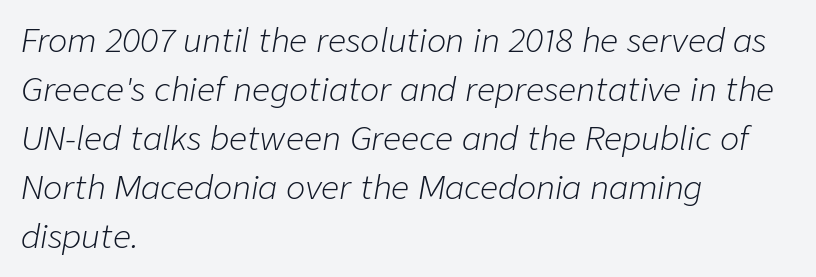
The face used here is rendered with its standard letterfit. The lines are quadded left. Think of a printed novel: that variable character pitch is what you see here. The designer left line spacing at the default. Italic: yes, the glyphs are oblique.
